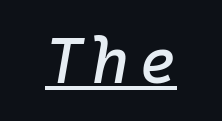
{"italic": "yes", "lean": "right", "slant_degrees": 10, "width": "normal", "stroke_contrast": "low", "x_height": "medium", "monospaced": "yes", "underline": "yes", "align": "center", "glyph_px": 64}
